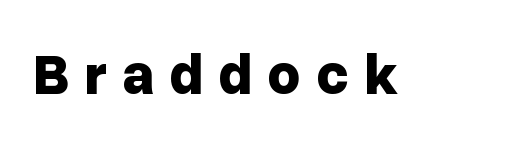
The letters are spread apart with noticeably loose tracking. Character widths vary here, with narrow letters taking less room than wide ones. The passage shown is typeset with a sans-serif family. The foot of each line stays bare and open. If you drew a line through each stem, it would be perfectly vertical.
